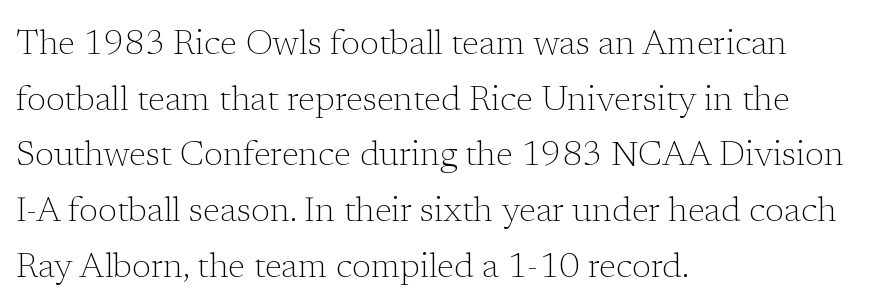
{"serif": "yes", "italic": "no", "bold": "no", "weight": "light", "width": "normal", "stroke_contrast": "low", "x_height": "medium", "monospaced": "no", "underline": "no", "align": "left", "line_spacing": "normal", "line_spacing_ratio": 1.59, "letter_spacing": "normal", "letter_spacing_em": 0.0, "glyph_px": 35}
